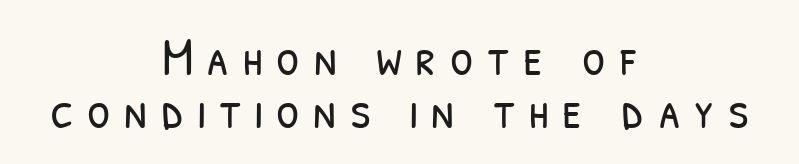
The image shows 53 px light, condensed sans-serif type; set centered, tight line spacing (1.0x), unusually wide letter spacing (+0.25 em), not underlined; low stroke contrast and a medium x-height.
